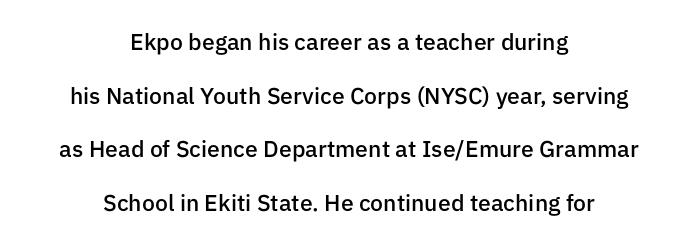
Its strokes are somewhat broadened, the hallmark of semibold type. The letters sit at their default tracking, neither squeezed nor spread. Vertically, the passage feels expansive, rows floating well apart. Reading down the block, each line starts at a different indent, mirrored at its end.
